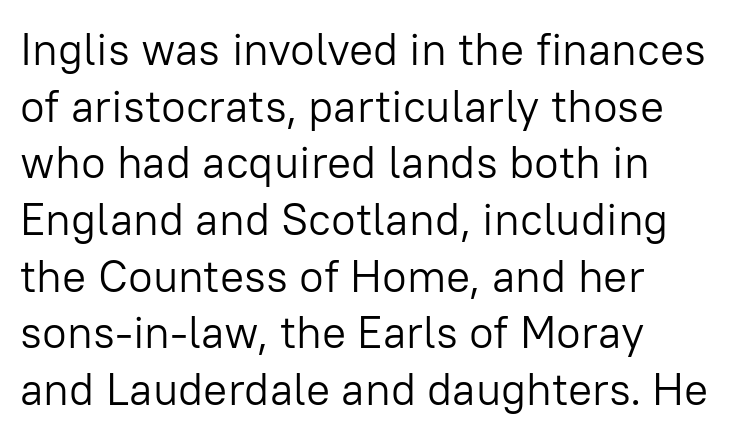
Vertically, the passage feels balanced, rows spaced as you'd expect. Font category for this specimen: sans-serif. In terms of posture, this sample is upright. Nothing heavy about these letters — not bold at all. Here the designer chose a conventional face with non-uniform glyph widths.
